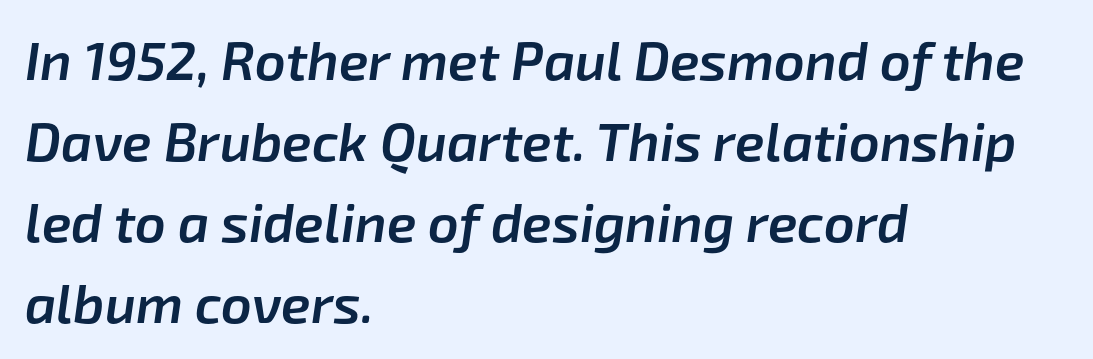
Baseline-to-baseline distance is the conventional proportion of letter height. Inter-character spacing is left at the font's built-in metrics. Honestly, there is no underline to notice here at all. Every row of glyphs begins at an identical x-position on the left.
